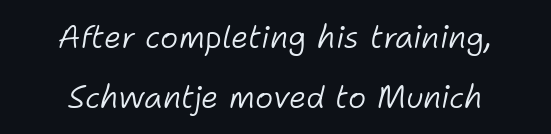
Q: Is the text bold? A: No.
Q: Is the text italic (slanted)? A: Yes, it leans right by about 11 degrees.
Q: Is the text underlined? A: No.
Q: How is the paragraph aligned? A: Centered.
Q: Is the spacing between letters normal or unusually wide? A: Normal.
Q: Is the spacing between lines tight, normal or loose? A: Loose.
Q: Width (condensed, normal, or wide)? A: Normal.
Q: Stroke contrast? A: Low.
Q: x-height? A: Medium.
Q: Monospaced? A: No.
